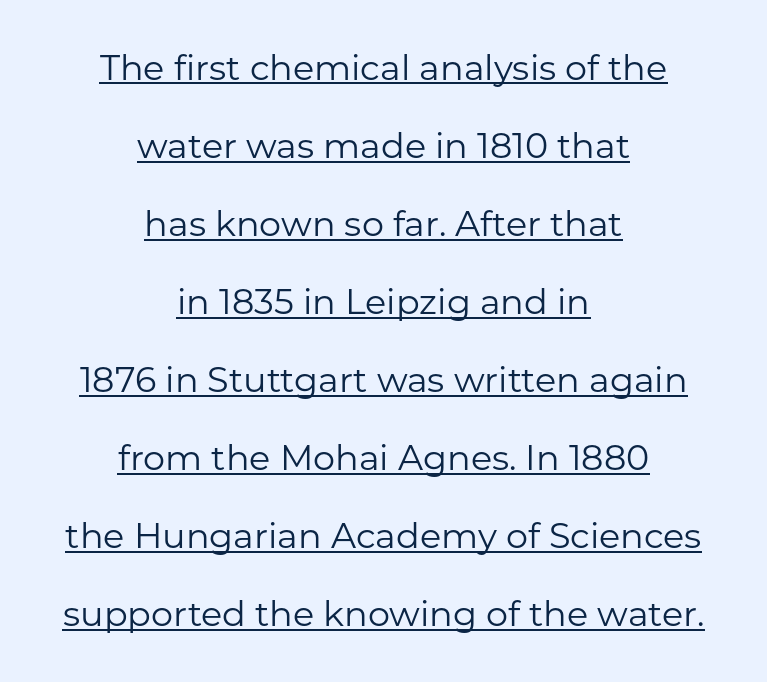
Q: Is the text bold? A: No.
Q: Is the text italic (slanted)? A: No, it is upright.
Q: Is the typeface a serif or a sans-serif typeface? A: Sans-serif.
Q: Is the text underlined? A: Yes.
Q: How is the paragraph aligned? A: Centered.
Q: Is the spacing between letters normal or unusually wide? A: Normal.
Q: Is the spacing between lines tight, normal or loose? A: Loose.
Q: Width (condensed, normal, or wide)? A: Normal.
Q: Stroke contrast? A: Low.
Q: x-height? A: Medium.
Q: Monospaced? A: No.
